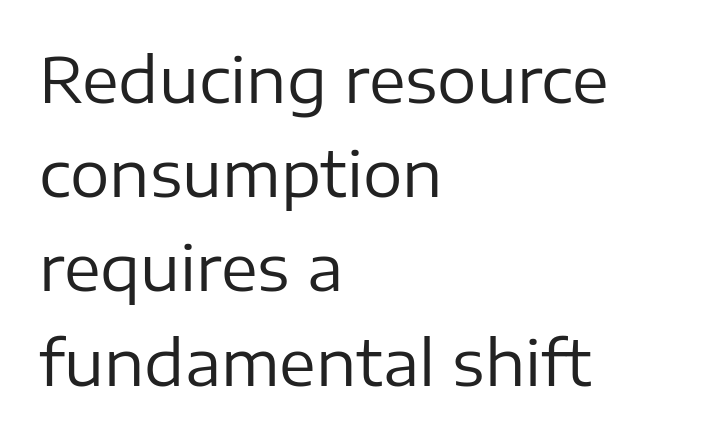
The vertical gap from one line to the next is medium. Only glyphs here, with clear space below each row. This rendering employs a face without finishing strokes, i.e., a sans-serif. Teacher's note: observe the even left margin — that is flush-left alignment. Every stem runs plumb, perpendicular to the baseline.
